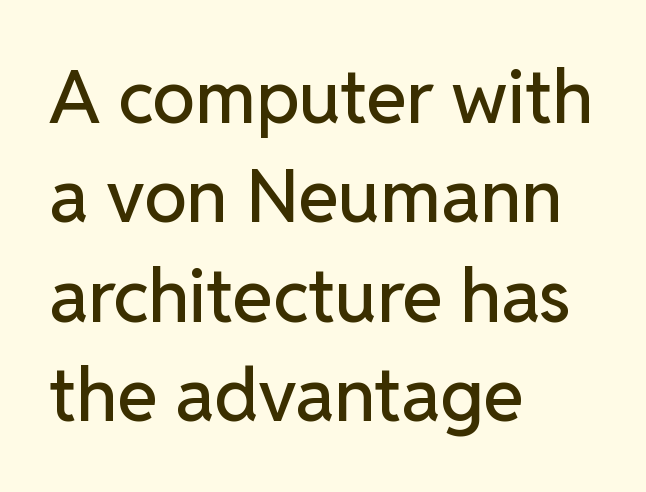
Q: Is the text italic (slanted)? A: No, it is upright.
Q: Is the typeface a serif or a sans-serif typeface? A: Sans-serif.
Q: Is the text underlined? A: No.
Q: How is the paragraph aligned? A: Left-aligned.
Q: Is the spacing between letters normal or unusually wide? A: Normal.
Q: Is the spacing between lines tight, normal or loose? A: Normal.
Q: Width (condensed, normal, or wide)? A: Normal.
Q: Stroke contrast? A: Low.
Q: x-height? A: Medium.
Q: Monospaced? A: No.
